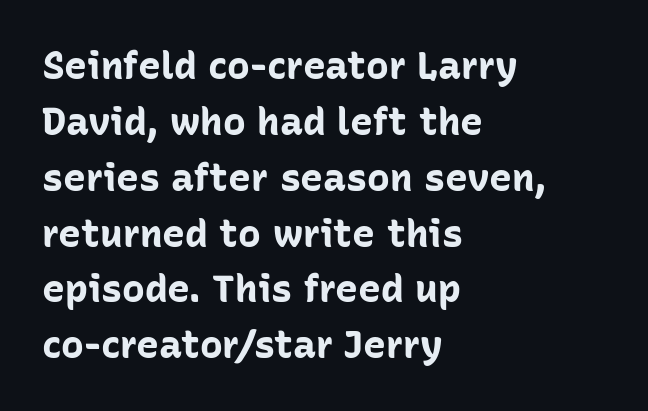
{"serif": "no", "italic": "no", "bold": "yes", "weight": "bold", "width": "normal", "stroke_contrast": "low", "x_height": "medium", "monospaced": "no", "underline": "no", "align": "left", "line_spacing": "normal", "line_spacing_ratio": 1.47, "letter_spacing": "normal", "letter_spacing_em": 0.0, "glyph_px": 38}
